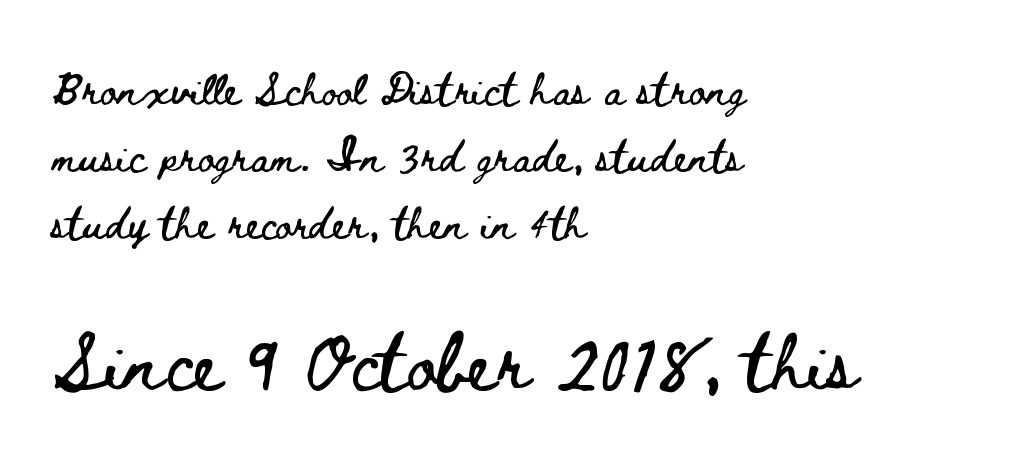
Q: Is the text underlined? A: No.
Q: How is the paragraph aligned? A: Left-aligned.
Q: Is the spacing between letters normal or unusually wide? A: Normal.
Q: Is the spacing between lines tight, normal or loose? A: Loose.
Q: Which block of text is set in a larger size, the first (top) or the second (bottom)? A: The second (bottom) one.
Q: Width (condensed, normal, or wide)? A: Wide.
Q: Stroke contrast? A: Low.
Q: x-height? A: Small.
Q: Monospaced? A: No.
